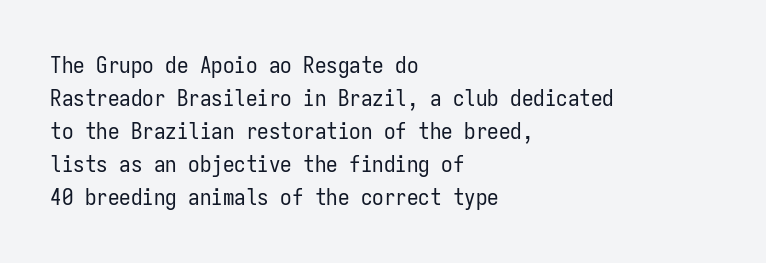
Does extra space separate the letters? No, they use regular spacing. The rendering anchors every line to the left-hand side. The axis of the letterforms is exactly vertical. These lines sit exactly where default settings would place them. Ink coverage per letter is moderate at most. Bare-footed words on every line.
